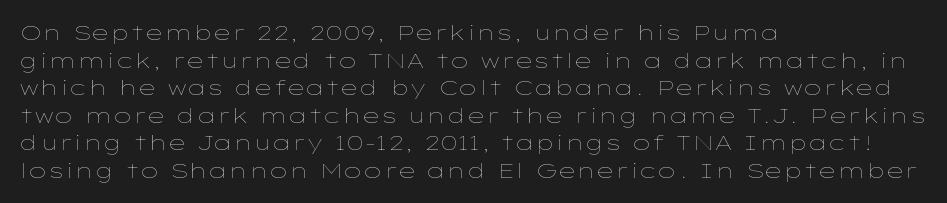
Q: Is the text bold? A: No.
Q: Is the text italic (slanted)? A: No, it is upright.
Q: Is the text underlined? A: No.
Q: How is the paragraph aligned? A: Left-aligned.
Q: Is the spacing between letters normal or unusually wide? A: Normal.
Q: Is the spacing between lines tight, normal or loose? A: Normal.
